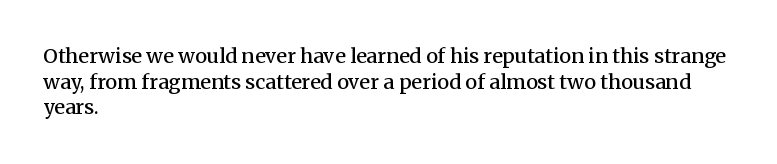
Q: Is the text bold? A: Semi-bold.
Q: Is the text italic (slanted)? A: No, it is upright.
Q: Is the text underlined? A: No.
Q: How is the paragraph aligned? A: Left-aligned.
Q: Is the spacing between letters normal or unusually wide? A: Normal.
Q: Is the spacing between lines tight, normal or loose? A: Normal.
